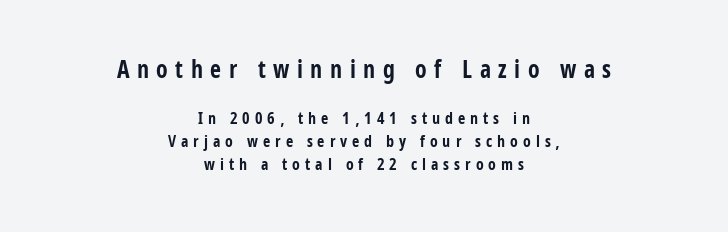
{"italic": "no", "bold": "yes", "underline": "no", "align": "center", "line_spacing": "normal", "line_spacing_ratio": 1.45, "letter_spacing": "wide", "letter_spacing_em": 0.31, "larger_block": "first", "size_ratio": 1.5, "glyph_px": 24}
